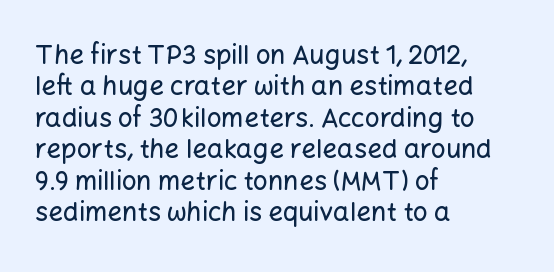
Q: Is the text italic (slanted)? A: No, it is upright.
Q: Is the text underlined? A: No.
Q: How is the paragraph aligned? A: Left-aligned.
Q: Is the spacing between letters normal or unusually wide? A: Normal.
